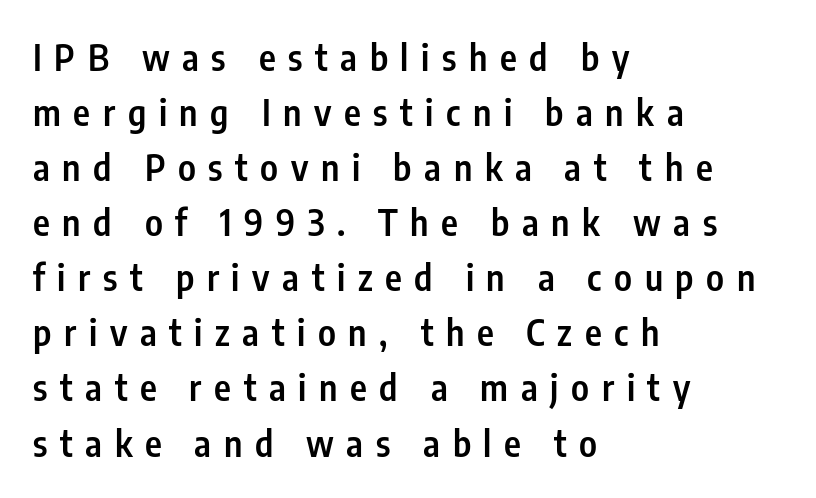
The image shows 36 px semibold, condensed sans-serif type, upright; set left-aligned, normal line spacing (1.53x), unusually wide letter spacing (+0.35 em), not underlined; low stroke contrast and a medium x-height.
